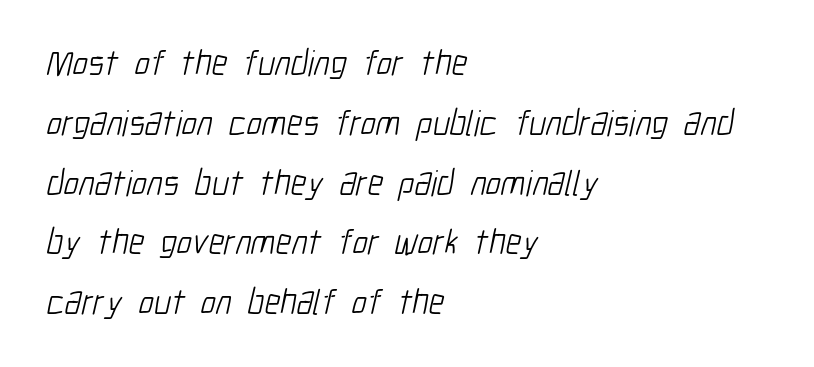
Look at the tracking — it's just the regular setting, nothing added. Is the type heavy? It reads as light-to-regular instead. If you measured baseline to baseline, you'd find a middling distance. Examine the stroke ends and you'll find no serifs. A typesetter would call this proportional, since set widths differ per character.
